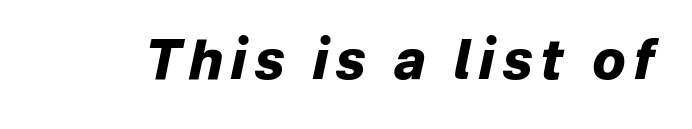
The image shows 54 px heavy type, italic (leaning right); set not underlined; low stroke contrast and a medium x-height.
